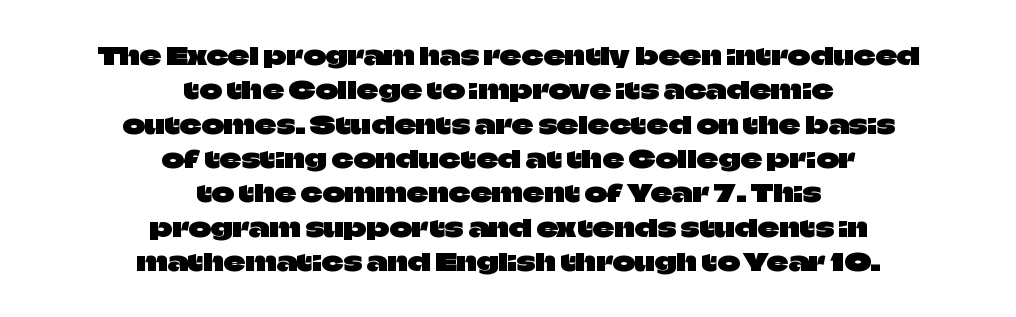
{"italic": "no", "underline": "no", "align": "center", "line_spacing": "normal", "line_spacing_ratio": 1.43, "letter_spacing": "normal", "letter_spacing_em": 0.0, "glyph_px": 24}
